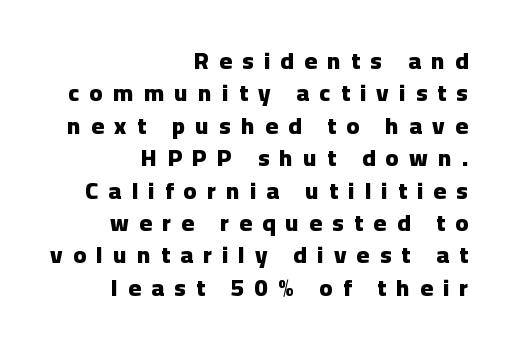
Horizontally, the lines are justified to the trailing edge only. These lines have a slow, spaced-out rhythm from letter to letter. You can tell it's not italic because the verticals are truly vertical. This sample keeps an unexceptional amount of space between lines.
